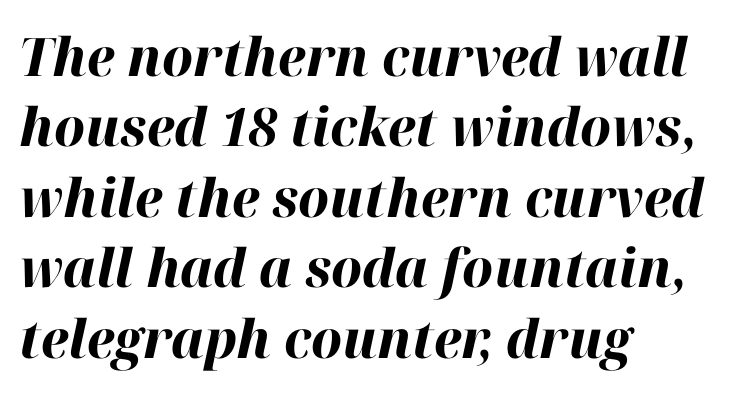
{"italic": "yes", "lean": "right", "slant_degrees": 12, "bold": "yes", "weight": "bold", "width": "normal", "stroke_contrast": "high", "x_height": "medium", "monospaced": "no", "underline": "no", "align": "left", "line_spacing": "normal", "line_spacing_ratio": 1.33, "letter_spacing": "normal", "letter_spacing_em": 0.0, "glyph_px": 53}
